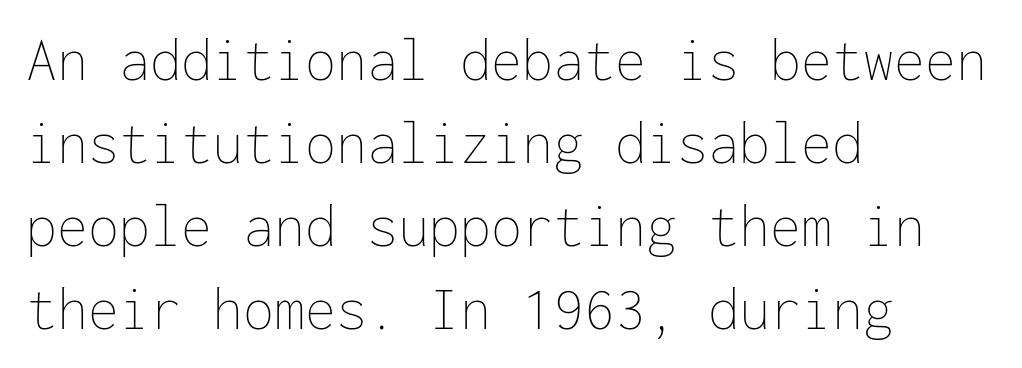
{"italic": "no", "bold": "no", "weight": "thin", "width": "normal", "stroke_contrast": "low", "x_height": "medium", "monospaced": "yes", "underline": "no", "align": "left", "line_spacing": "normal", "line_spacing_ratio": 1.34, "letter_spacing": "normal", "letter_spacing_em": 0.0, "glyph_px": 62}
